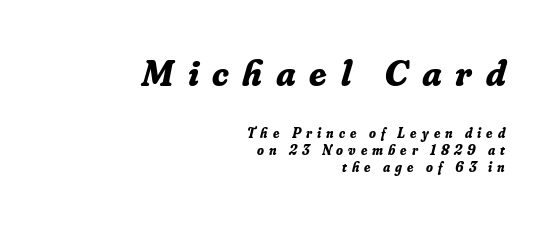
You can tell from the footed stems that serif type was used. Just letters on the line, the space beneath them empty. Words appear elongated and porous because spacing is wide. If you drew a ruler down the right edge, every line would touch it. Think of a printed novel: that variable character pitch is what you see here.
